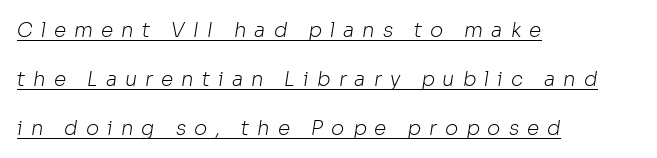
{"bold": "no", "underline": "yes", "align": "left", "line_spacing": "loose", "line_spacing_ratio": 2.44, "letter_spacing": "wide", "letter_spacing_em": 0.4, "glyph_px": 20}
